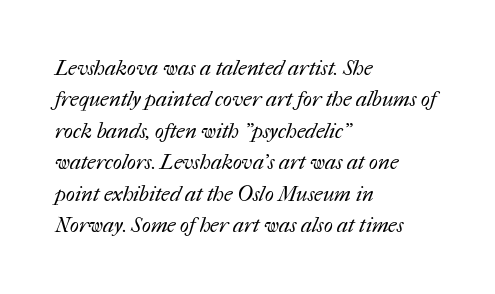
{"bold": "no", "underline": "no", "align": "left", "line_spacing": "normal", "line_spacing_ratio": 1.5, "letter_spacing": "normal", "letter_spacing_em": 0.0, "glyph_px": 21}
